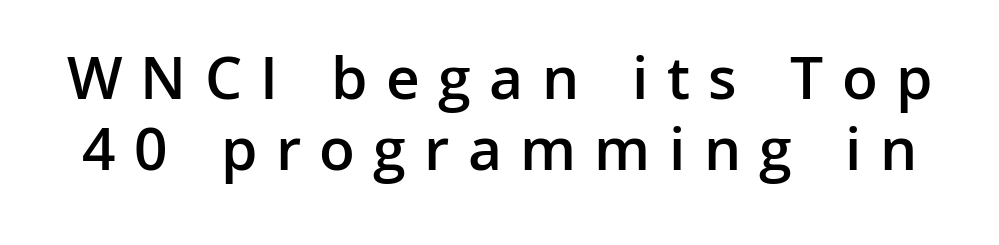
{"serif": "no", "italic": "no", "bold": "semi", "weight": "semibold", "width": "normal", "stroke_contrast": "low", "x_height": "medium", "monospaced": "no", "underline": "no", "line_spacing": "tight", "line_spacing_ratio": 1.12, "letter_spacing": "wide", "letter_spacing_em": 0.29, "glyph_px": 63}
